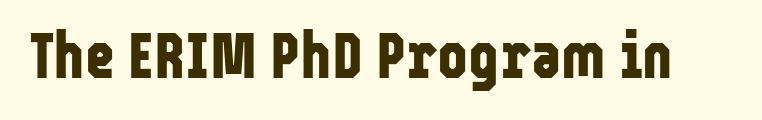
Q: Is the text bold? A: Yes.
Q: Is the text italic (slanted)? A: No, it is upright.
Q: Is the typeface a serif or a sans-serif typeface? A: Sans-serif.
Q: Is the text underlined? A: No.
Q: Is the spacing between letters normal or unusually wide? A: Normal.
Q: Width (condensed, normal, or wide)? A: Condensed.
Q: Stroke contrast? A: Low.
Q: x-height? A: Medium.
Q: Monospaced? A: No.
